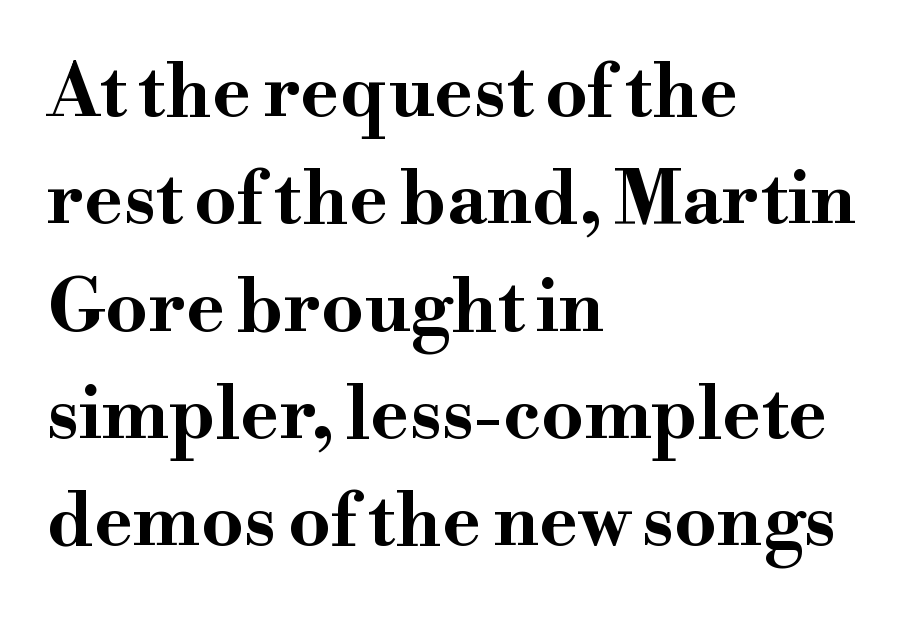
The image shows 74 px bold, wide serif type, upright; set left-aligned, normal line spacing (1.45x), normal letter spacing, not underlined; high stroke contrast and a small x-height.
